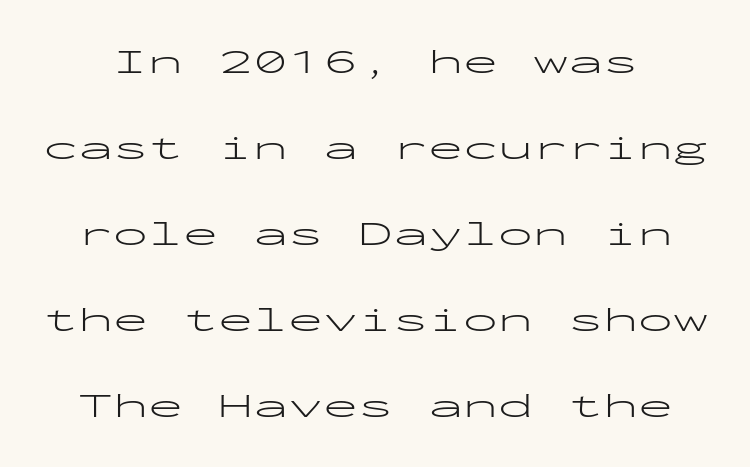
Q: Is the text bold? A: No.
Q: Is the text italic (slanted)? A: No, it is upright.
Q: Is the typeface a serif or a sans-serif typeface? A: Sans-serif.
Q: Is the text underlined? A: No.
Q: Is the spacing between letters normal or unusually wide? A: Normal.
Q: Is the spacing between lines tight, normal or loose? A: Loose.
Q: Width (condensed, normal, or wide)? A: Wide.
Q: Stroke contrast? A: Low.
Q: x-height? A: Medium.
Q: Monospaced? A: Yes.
